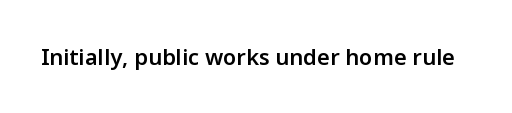
There is no visible air inserted between adjacent glyphs. The characters look somewhat weighty, a semibold short of true bold. Check the space under the baseline: it is left empty. Ascenders rise straight up at ninety degrees.
